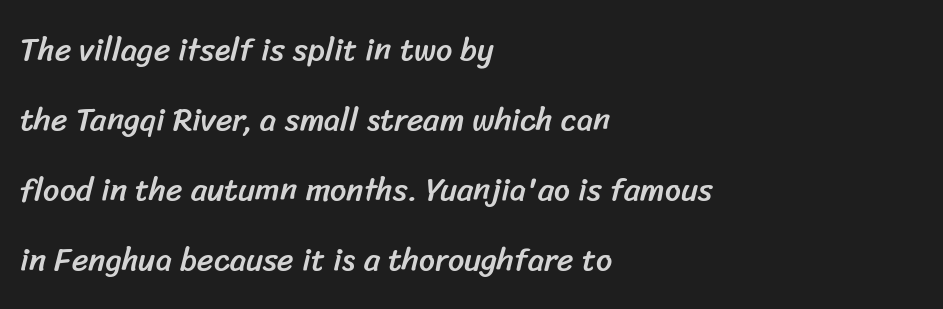
Rows of type keep a wide berth in the vertical direction. Look at the tracking — it's just the regular setting, nothing added. Is this a fixed-width face? No — the glyphs have proportional, varying widths. Decoration check: the copy has no underline.
